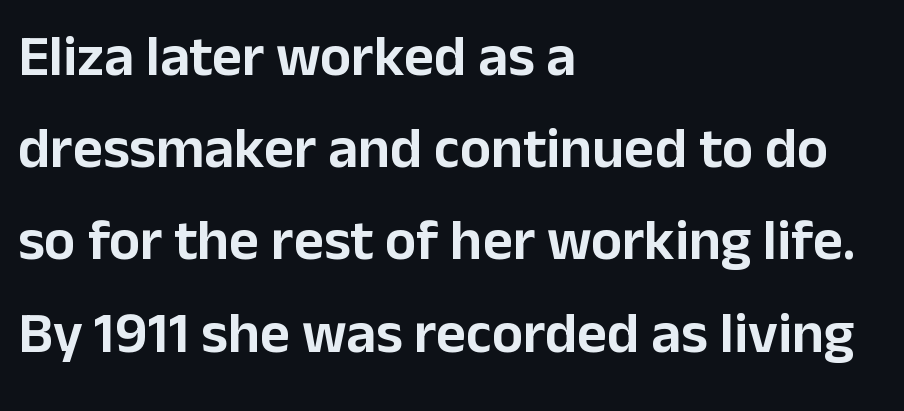
{"serif": "no", "italic": "no", "width": "normal", "stroke_contrast": "low", "x_height": "medium", "monospaced": "no", "underline": "no", "align": "left", "line_spacing": "normal", "line_spacing_ratio": 1.59, "letter_spacing": "normal", "letter_spacing_em": 0.0, "glyph_px": 58}
